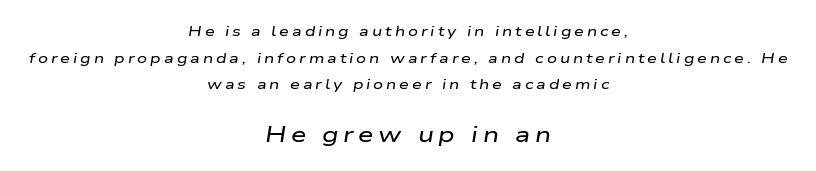
The image shows 22 px text type, italic (leaning right); set centered, loose line spacing (1.91x), unusually wide letter spacing (+0.21 em), not underlined; the second (bottom) block is 1.57x larger.
